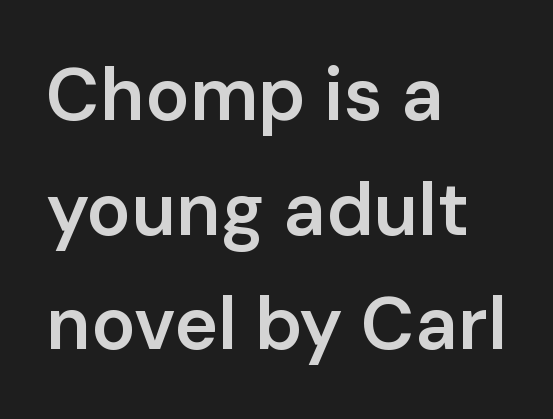
The designer went with a sans here, leaving each stem footless. Leading matches the norm, producing a regular column. The line texture is even and compact thanks to regular tracking. The specimen reads as upright at a glance. Typesetter's note: demi weight, one step under bold.
